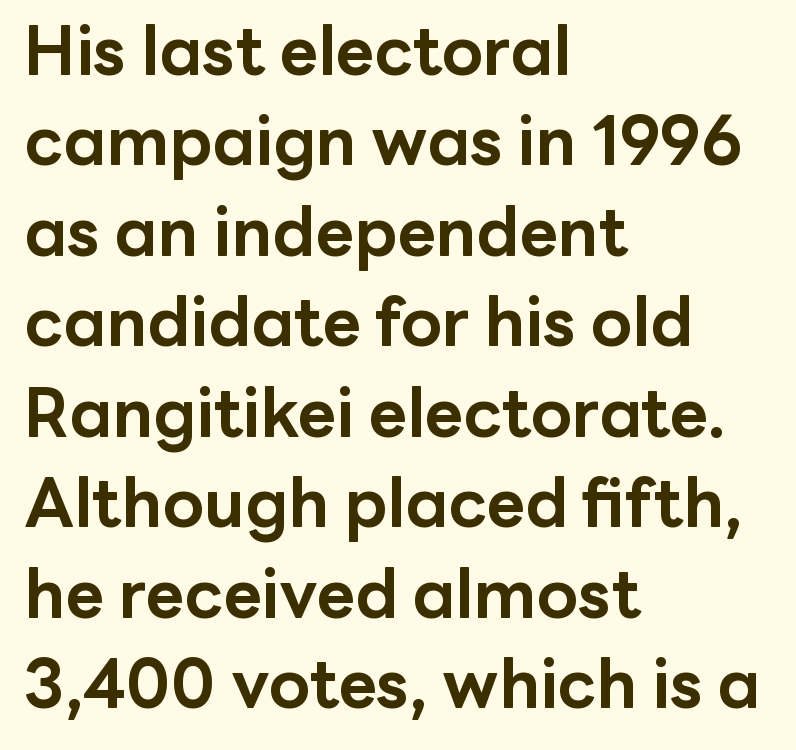
{"serif": "no", "italic": "no", "bold": "yes", "weight": "bold", "width": "normal", "stroke_contrast": "low", "x_height": "medium", "monospaced": "no", "underline": "no", "align": "left", "line_spacing": "normal", "line_spacing_ratio": 1.35, "letter_spacing": "normal", "letter_spacing_em": 0.0, "glyph_px": 67}
